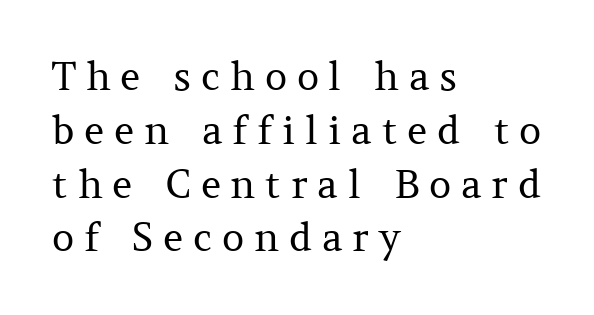
The image shows 39 px regular-weight serif type, upright; set left-aligned, normal line spacing (1.38x), unusually wide letter spacing (+0.25 em), not underlined; medium stroke contrast and a medium x-height.
